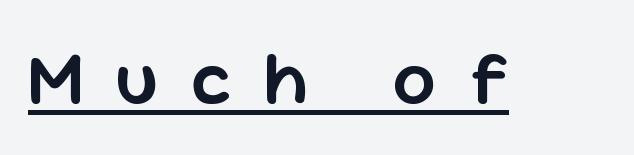
The image shows 76 px semibold sans-serif type, upright; set unusually wide letter spacing (+0.42 em), underlined; low stroke contrast and a medium x-height.
